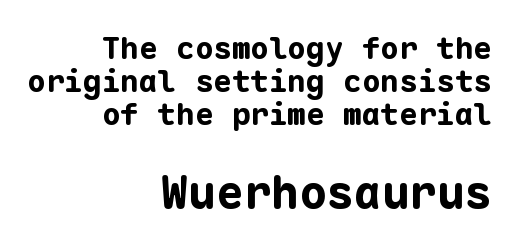
{"serif": "no", "italic": "no", "bold": "yes", "weight": "bold", "width": "normal", "stroke_contrast": "low", "x_height": "medium", "monospaced": "yes", "underline": "no", "align": "right", "line_spacing": "tight", "line_spacing_ratio": 1.06, "letter_spacing": "normal", "letter_spacing_em": 0.0, "larger_block": "second", "size_ratio": 1.48, "glyph_px": 46}
